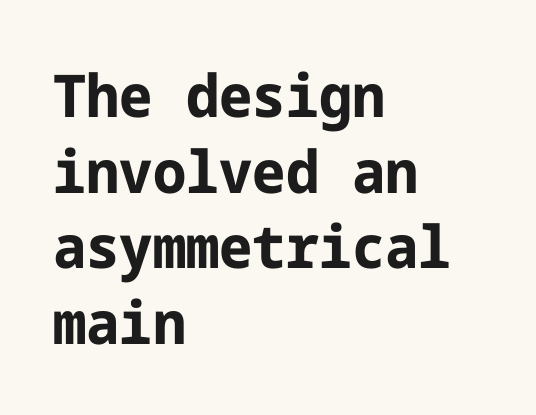
{"serif": "no", "italic": "no", "bold": "yes", "weight": "bold", "width": "normal", "stroke_contrast": "low", "x_height": "medium", "underline": "no", "align": "left", "line_spacing": "normal", "line_spacing_ratio": 1.28, "letter_spacing": "normal", "letter_spacing_em": 0.0, "glyph_px": 59}
